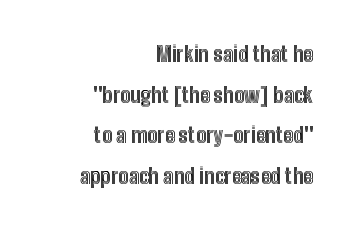
Q: Is the text italic (slanted)? A: No, it is upright.
Q: Is the text underlined? A: No.
Q: How is the paragraph aligned? A: Right-aligned.
Q: Is the spacing between letters normal or unusually wide? A: Normal.
Q: Is the spacing between lines tight, normal or loose? A: Loose.
